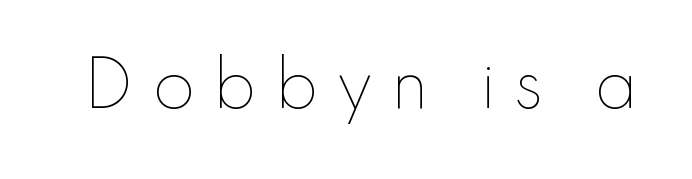
The image shows 62 px thin type, upright; set unusually wide letter spacing (+0.28 em), not underlined; low stroke contrast and a small x-height.
